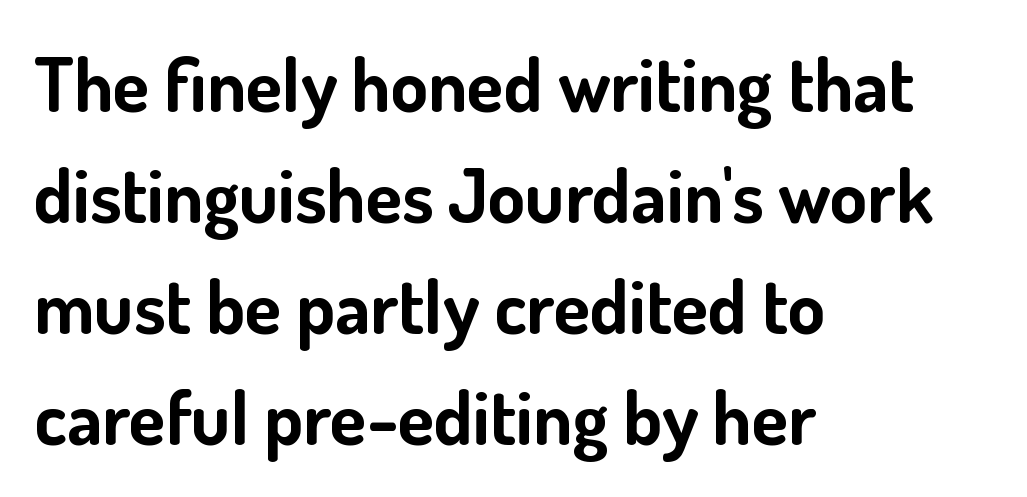
The image shows 75 px bold sans-serif type, upright; set left-aligned, normal line spacing (1.48x), normal letter spacing, not underlined; low stroke contrast and a small x-height.
